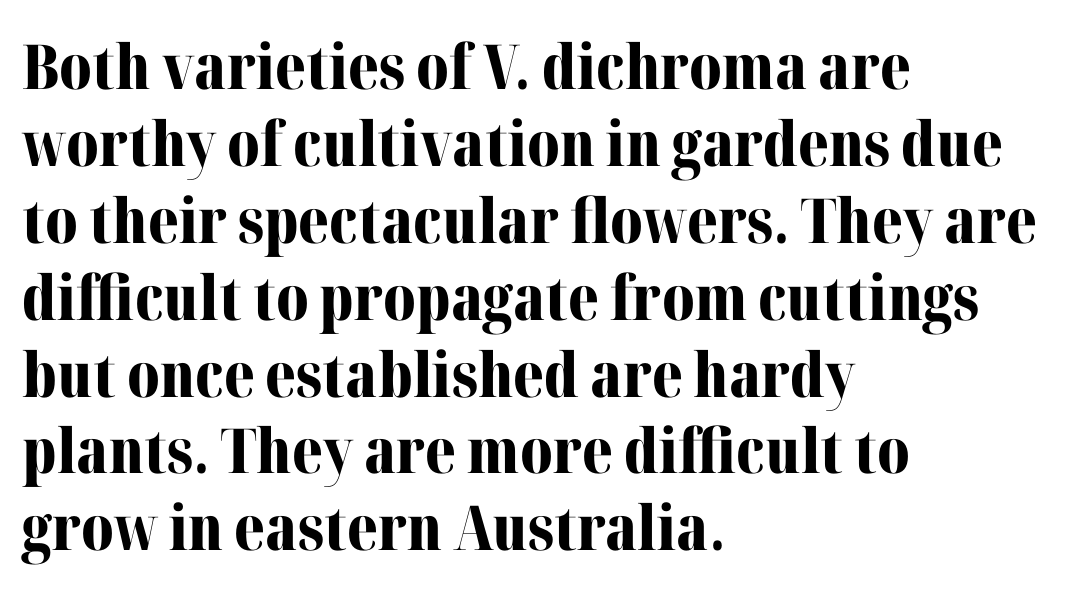
Notice how thick the strokes are: this is what a full bold looks like. Does the lettering tilt? It doesn't — this is upright. Does the type have serifs? Yes, each stem ends in a small foot. The gap between lines stays unmarked.
